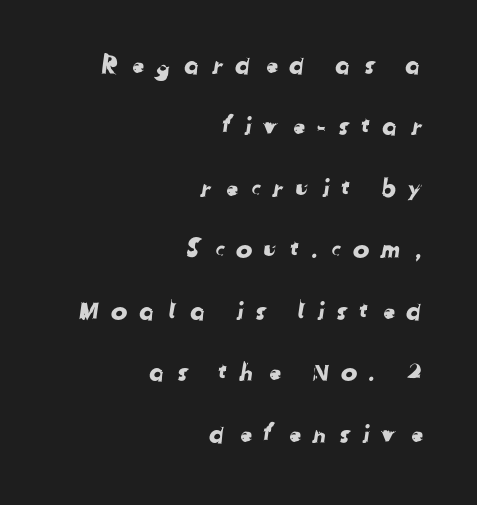
In terms of leading, this rendering errs on the spacious side. Type without underlining. Line ends are locked; line starts wander. The face used here is rendered with a markedly widened letterfit.
